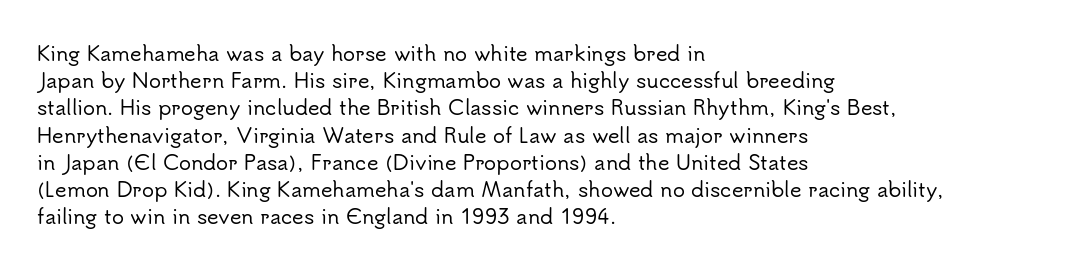
Q: Is the text italic (slanted)? A: No, it is upright.
Q: Is the text underlined? A: No.
Q: How is the paragraph aligned? A: Left-aligned.
Q: Is the spacing between letters normal or unusually wide? A: Normal.
Q: Is the spacing between lines tight, normal or loose? A: Normal.
